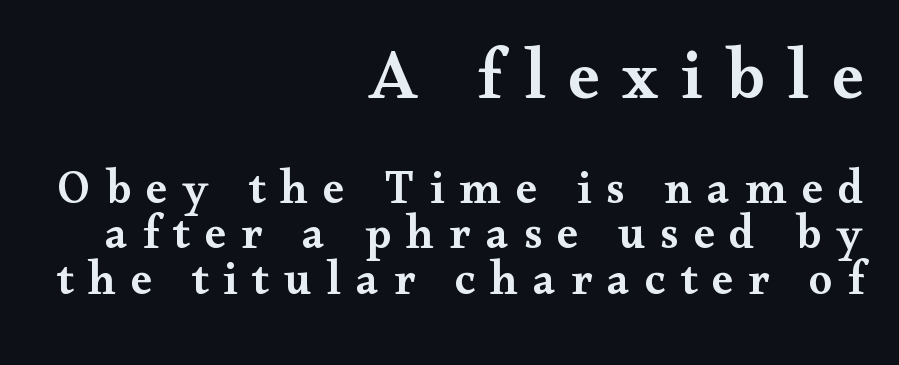
The image shows 71 px semibold, wide serif type, upright; set right-aligned, tight line spacing (0.97x), unusually wide letter spacing (+0.32 em), not underlined; the first (top) block is 1.51x larger; medium stroke contrast and a small x-height.
